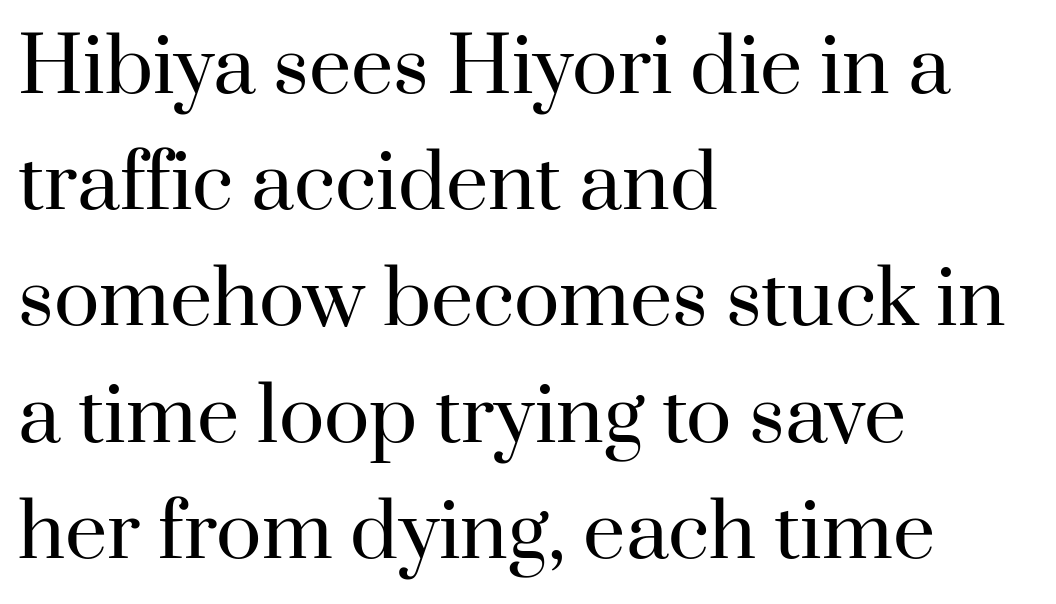
Q: Is the text bold? A: No.
Q: Is the text italic (slanted)? A: No, it is upright.
Q: Is the typeface a serif or a sans-serif typeface? A: Serif.
Q: Is the text underlined? A: No.
Q: How is the paragraph aligned? A: Left-aligned.
Q: Is the spacing between letters normal or unusually wide? A: Normal.
Q: Is the spacing between lines tight, normal or loose? A: Normal.
Q: Width (condensed, normal, or wide)? A: Normal.
Q: Stroke contrast? A: High.
Q: x-height? A: Small.
Q: Monospaced? A: No.
